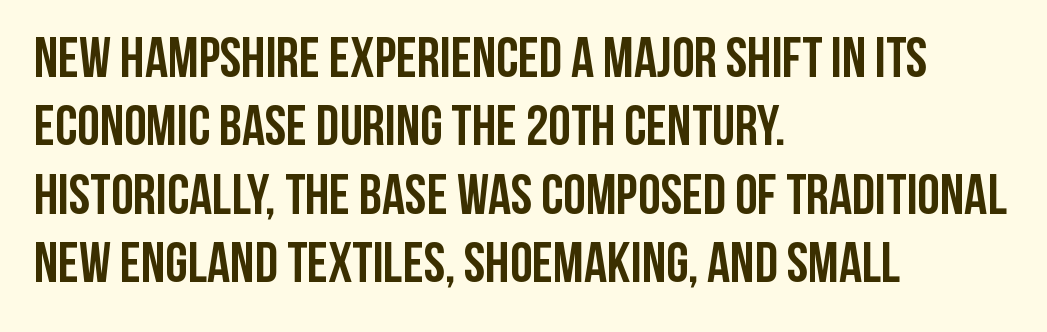
{"serif": "no", "italic": "no", "bold": "yes", "weight": "semibold", "width": "condensed", "stroke_contrast": "low", "x_height": "large", "monospaced": "no", "underline": "no", "align": "left", "line_spacing_ratio": 1.2, "letter_spacing": "normal", "letter_spacing_em": 0.0, "glyph_px": 57}
